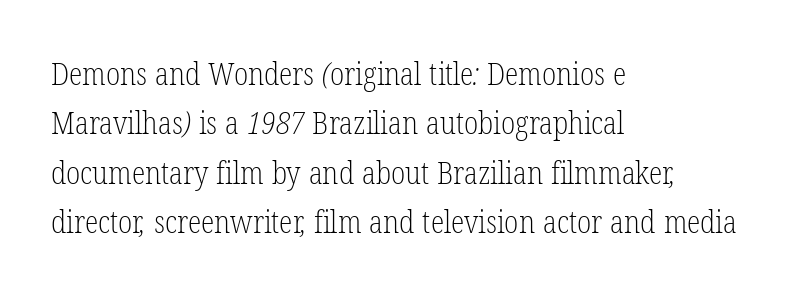
The image shows 31 px light, condensed serif type; set left-aligned, normal line spacing (1.59x), normal letter spacing, not underlined; low stroke contrast and a medium x-height.
